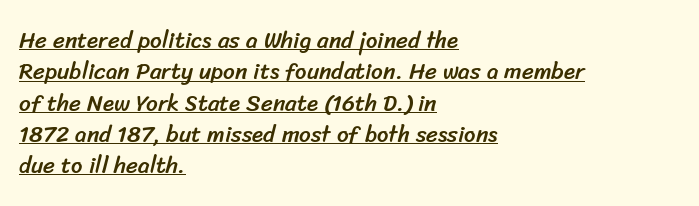
Q: Is the text underlined? A: Yes.
Q: How is the paragraph aligned? A: Left-aligned.
Q: Is the spacing between letters normal or unusually wide? A: Normal.
Q: Is the spacing between lines tight, normal or loose? A: Normal.
